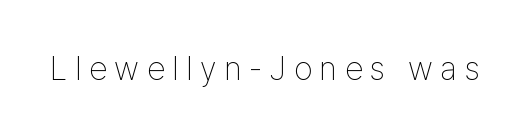
A quiet, ordinary-to-light weight characterises the typeface. The line texture is sparse and dotted thanks to wide tracking. Observe the absence of serifs on each vertical stroke in this sample. This sample has the flowing, uneven cadence of proportional lettering. Ascenders rise straight up at ninety degrees.
